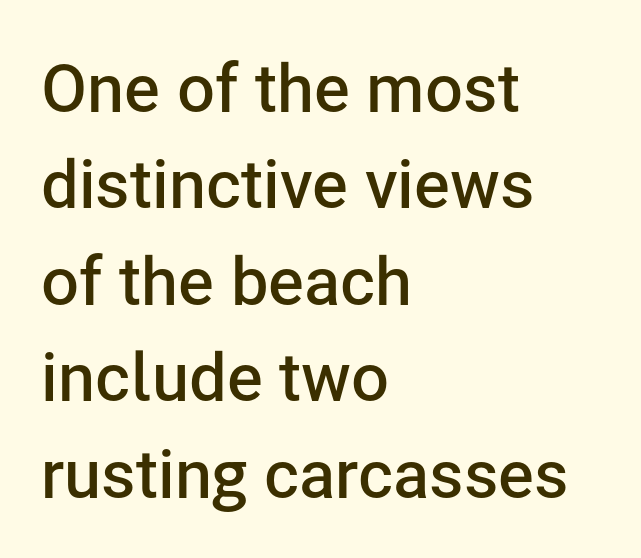
The glyphs have the mass of a demibold cut, below bold. Proportional: the letters do not fall into vertical columns. This rendering leaves character spacing at its baseline value. Do the letters lean? They stand straight. These lines sit exactly where default settings would place them.
